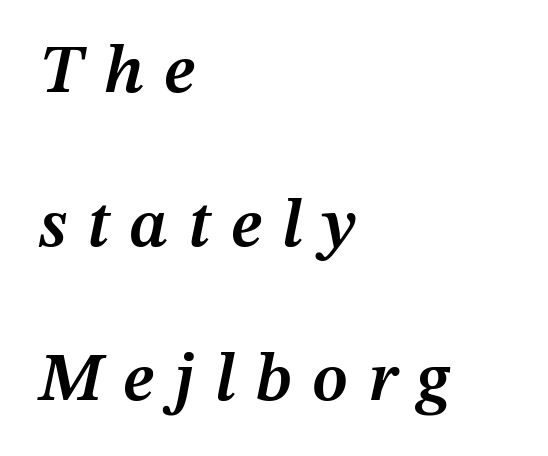
{"italic": "yes", "lean": "right", "slant_degrees": 12, "bold": "semi", "weight": "semibold", "width": "normal", "stroke_contrast": "medium", "x_height": "medium", "monospaced": "no", "underline": "no", "align": "left", "line_spacing": "loose", "line_spacing_ratio": 2.23, "letter_spacing": "wide", "letter_spacing_em": 0.29, "glyph_px": 69}
